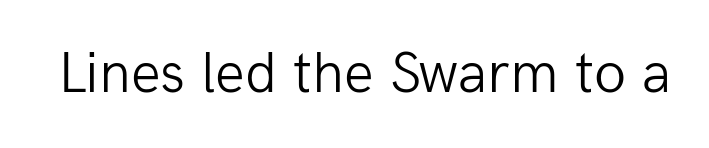
{"serif": "no", "italic": "no", "bold": "no", "weight": "light", "width": "normal", "stroke_contrast": "low", "x_height": "medium", "monospaced": "no", "underline": "no", "letter_spacing": "normal", "letter_spacing_em": 0.0, "glyph_px": 59}
